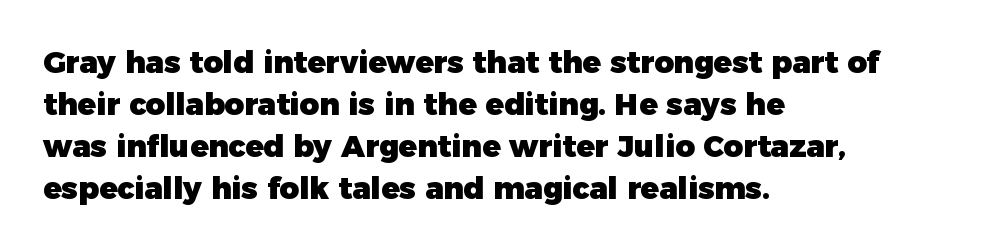
The typesetter chose a ragged-right arrangement here. Set as a true bold cut, around the 700 mark. Characters follow at the spacing the type designer built in. Looks like regular typesetting: each glyph gets only the width it needs. No feet cap the strokes, marking this as sans-serif type.
